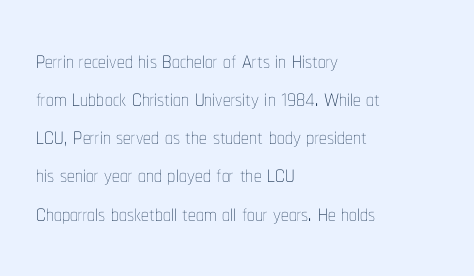
The image shows 31 px thin, condensed type, upright; set left-aligned, line spacing 1.23x, normal letter spacing, not underlined; low stroke contrast and a medium x-height.
